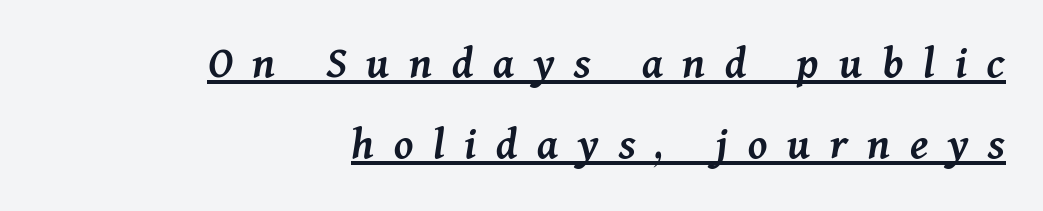
Does a line run under the words? Yes, clearly. Honestly, the letter spacing is so wide it's the main thing you notice. Typeset ragged left — the right edge is the straight one. Proportional: the letters do not fall into vertical columns.
